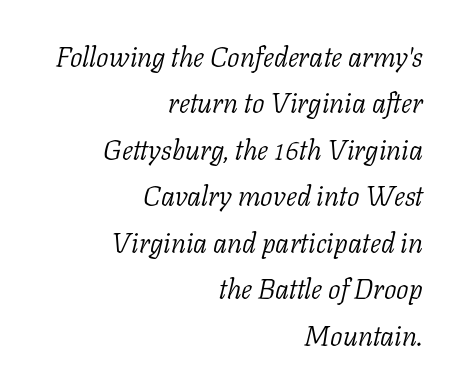
{"serif": "yes", "italic": "yes", "lean": "right", "slant_degrees": 11, "bold": "no", "weight": "light", "width": "normal", "stroke_contrast": "low", "x_height": "medium", "monospaced": "no", "underline": "no", "align": "right", "line_spacing": "normal", "line_spacing_ratio": 1.66, "letter_spacing": "normal", "letter_spacing_em": 0.0, "glyph_px": 28}
